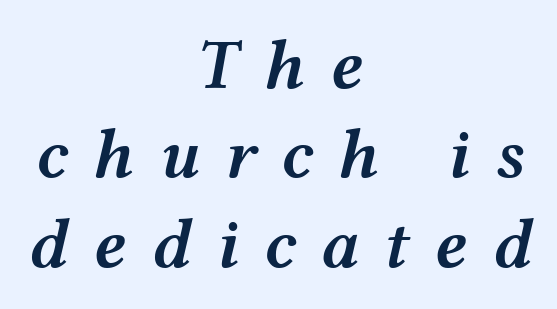
Q: Is the text bold? A: Semi-bold.
Q: Is the text italic (slanted)? A: Yes, it leans right by about 12 degrees.
Q: Is the text underlined? A: No.
Q: How is the paragraph aligned? A: Centered.
Q: Is the spacing between letters normal or unusually wide? A: Unusually wide.
Q: Is the spacing between lines tight, normal or loose? A: Normal.
Q: Width (condensed, normal, or wide)? A: Wide.
Q: Stroke contrast? A: Medium.
Q: x-height? A: Medium.
Q: Monospaced? A: No.
